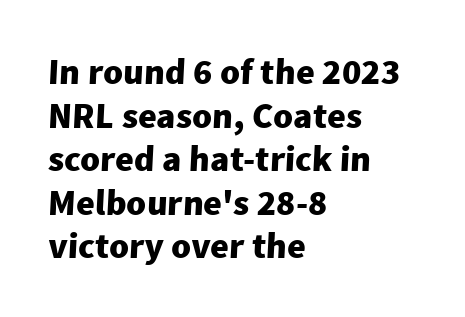
Q: Is the text bold? A: Yes.
Q: Is the typeface a serif or a sans-serif typeface? A: Sans-serif.
Q: Is the text underlined? A: No.
Q: How is the paragraph aligned? A: Left-aligned.
Q: Is the spacing between letters normal or unusually wide? A: Normal.
Q: Width (condensed, normal, or wide)? A: Normal.
Q: Stroke contrast? A: Low.
Q: x-height? A: Medium.
Q: Monospaced? A: No.
